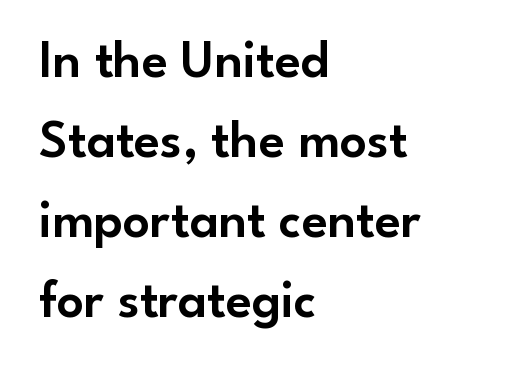
{"serif": "no", "italic": "no", "width": "normal", "stroke_contrast": "low", "x_height": "small", "monospaced": "no", "underline": "no", "align": "left", "line_spacing": "normal", "line_spacing_ratio": 1.51, "letter_spacing": "normal", "letter_spacing_em": 0.0, "glyph_px": 53}
